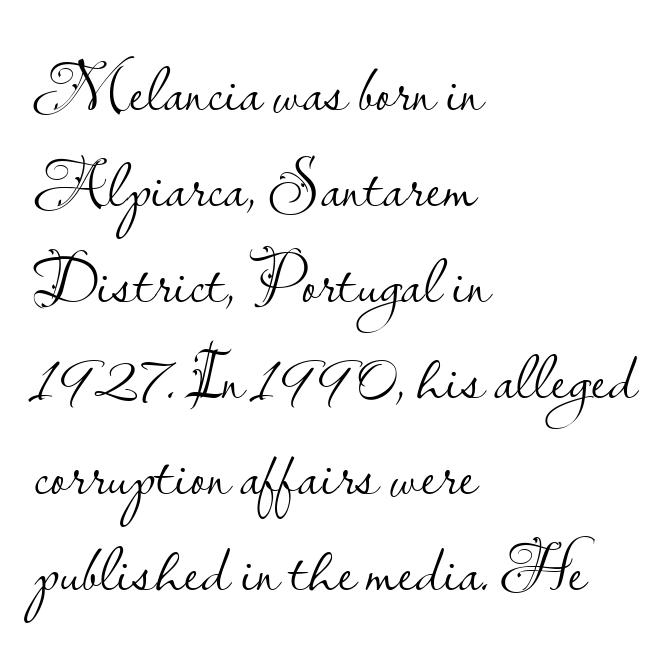
The image shows 69 px light sans-serif type; set left-aligned, normal line spacing (1.39x), normal letter spacing, not underlined; low stroke contrast and a small x-height.
